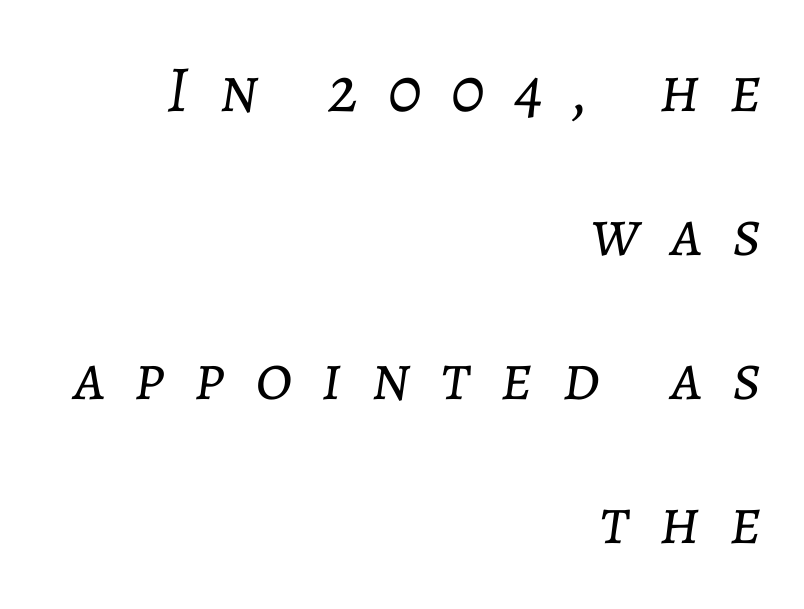
Q: Is the text bold? A: No.
Q: Is the text italic (slanted)? A: Yes, it leans right by about 7 degrees.
Q: Is the text underlined? A: No.
Q: How is the paragraph aligned? A: Right-aligned.
Q: Is the spacing between letters normal or unusually wide? A: Unusually wide.
Q: Is the spacing between lines tight, normal or loose? A: Loose.
Q: Width (condensed, normal, or wide)? A: Normal.
Q: Stroke contrast? A: Low.
Q: x-height? A: Medium.
Q: Monospaced? A: No.
